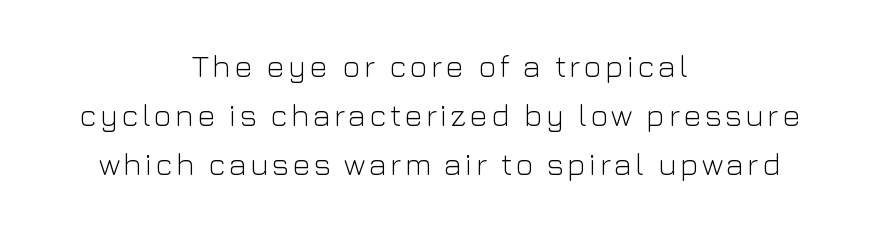
This rendering employs a face without finishing strokes, i.e., a sans-serif. You can tell it's not italic because the verticals are truly vertical. One-word summary of the alignment: center. Beneath every word, the page is bare.
